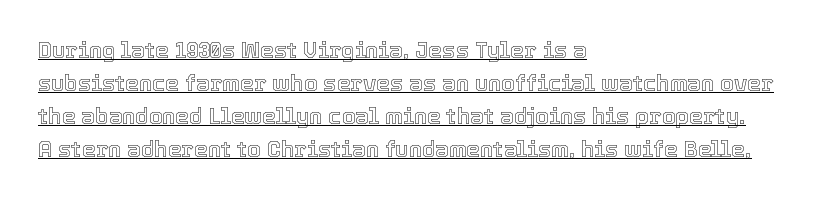
Q: Is the text italic (slanted)? A: No, it is upright.
Q: Is the text underlined? A: Yes.
Q: How is the paragraph aligned? A: Left-aligned.
Q: Is the spacing between letters normal or unusually wide? A: Normal.
Q: Is the spacing between lines tight, normal or loose? A: Normal.
